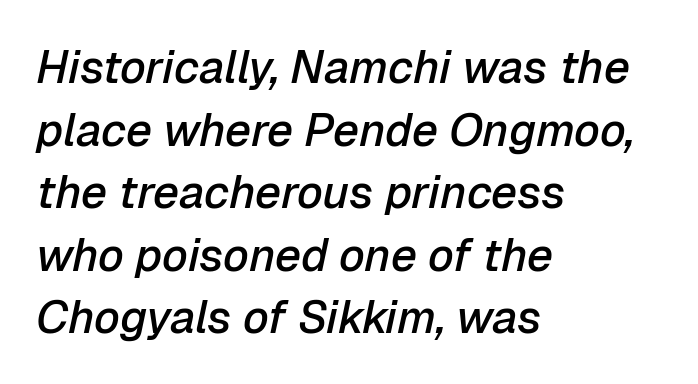
This rendering leaves character spacing at its baseline value. Look at the stroke-to-counter ratio: somewhat heavy, a semibold. Rule under the text: the space is simply empty. Where is the straight margin? On the left. Is this a fixed-width face? No — the glyphs have proportional, varying widths.
